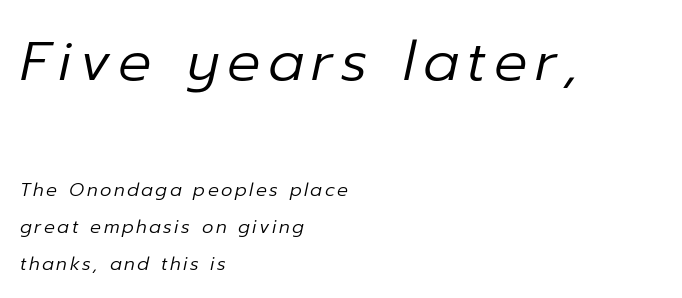
Q: Is the text bold? A: No.
Q: Is the text italic (slanted)? A: Yes, it leans right by about 12 degrees.
Q: Is the text underlined? A: No.
Q: How is the paragraph aligned? A: Left-aligned.
Q: Is the spacing between lines tight, normal or loose? A: Loose.
Q: Which block of text is set in a larger size, the first (top) or the second (bottom)? A: The first (top) one.
Q: Width (condensed, normal, or wide)? A: Normal.
Q: Stroke contrast? A: Low.
Q: x-height? A: Medium.
Q: Monospaced? A: No.
